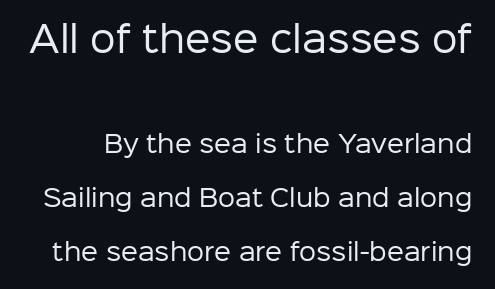
{"serif": "no", "italic": "no", "bold": "no", "weight": "regular", "width": "normal", "stroke_contrast": "low", "x_height": "medium", "monospaced": "no", "underline": "no", "line_spacing": "loose", "line_spacing_ratio": 2.25, "letter_spacing": "normal", "letter_spacing_em": 0.0, "larger_block": "first", "size_ratio": 1.5, "glyph_px": 36}
